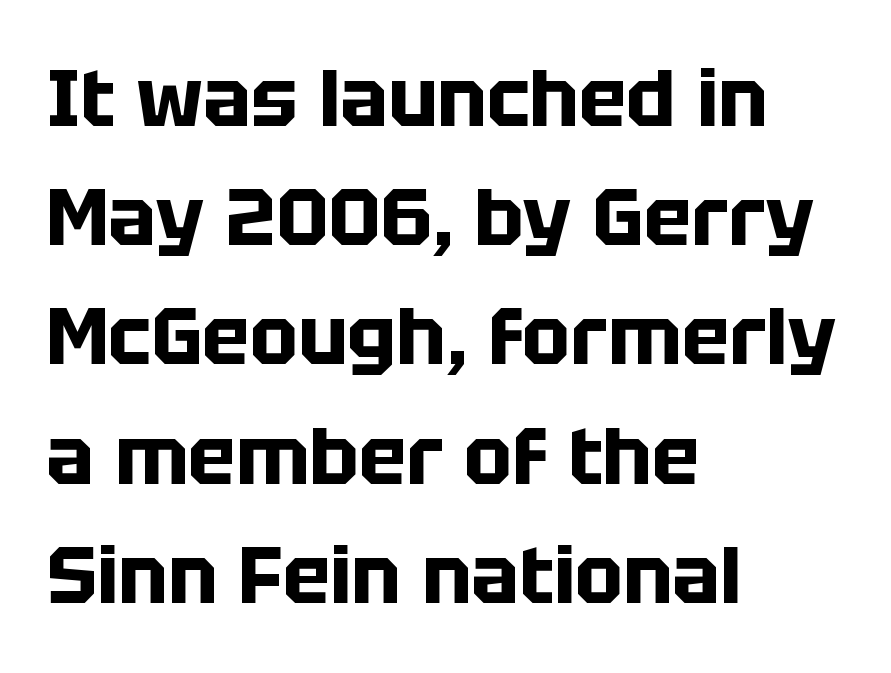
{"serif": "no", "italic": "no", "bold": "yes", "weight": "bold", "width": "normal", "stroke_contrast": "low", "x_height": "large", "monospaced": "no", "underline": "no", "align": "left", "line_spacing": "normal", "line_spacing_ratio": 1.49, "letter_spacing": "normal", "letter_spacing_em": 0.0, "glyph_px": 80}
